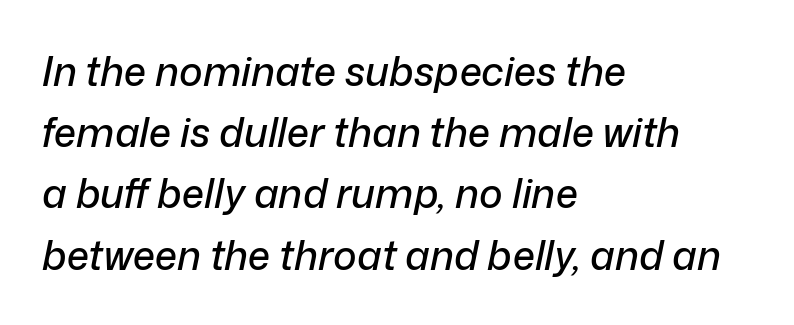
Q: Is the text italic (slanted)? A: Yes, it leans right by about 12 degrees.
Q: Is the text underlined? A: No.
Q: How is the paragraph aligned? A: Left-aligned.
Q: Is the spacing between letters normal or unusually wide? A: Normal.
Q: Is the spacing between lines tight, normal or loose? A: Normal.
Q: Width (condensed, normal, or wide)? A: Normal.
Q: Stroke contrast? A: Low.
Q: x-height? A: Medium.
Q: Monospaced? A: No.
